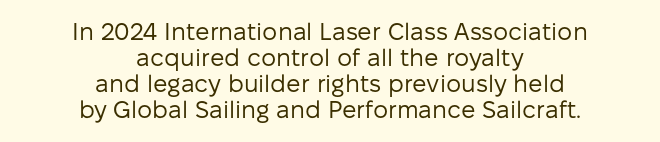
{"italic": "no", "bold": "no", "underline": "no", "align": "center", "line_spacing": "tight", "line_spacing_ratio": 1.09, "letter_spacing": "normal", "letter_spacing_em": 0.0, "glyph_px": 24}
